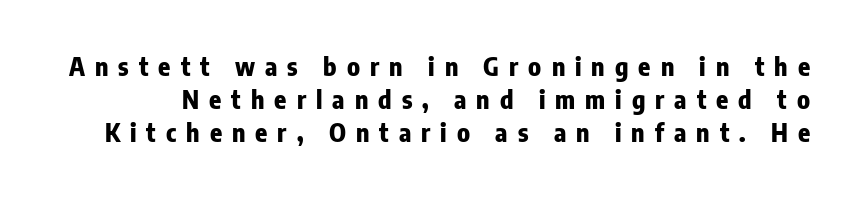
{"italic": "no", "bold": "yes", "underline": "no", "line_spacing": "normal", "line_spacing_ratio": 1.33, "letter_spacing": "wide", "letter_spacing_em": 0.4, "glyph_px": 25}
